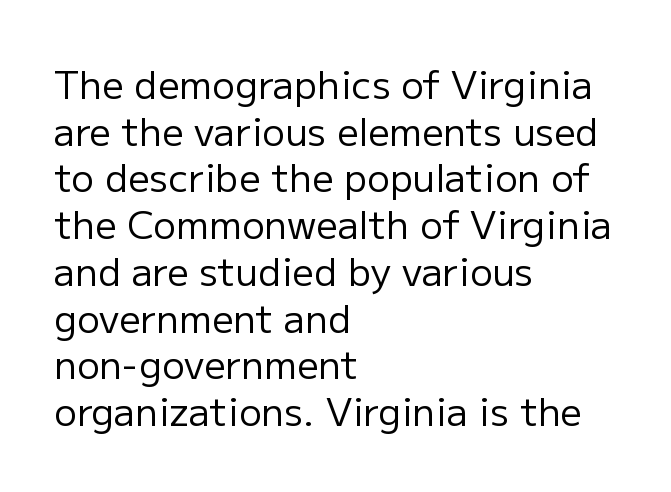
The image shows 38 px regular-weight sans-serif type, upright; set left-aligned, line spacing 1.23x, normal letter spacing, not underlined; low stroke contrast and a medium x-height.
